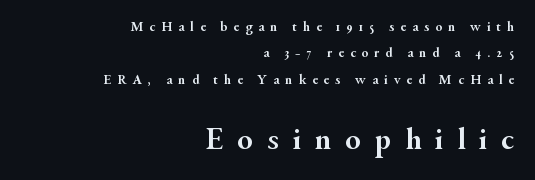
{"serif": "yes", "italic": "no", "bold": "yes", "weight": "semibold", "width": "normal", "stroke_contrast": "medium", "x_height": "small", "monospaced": "no", "underline": "no", "align": "right", "line_spacing_ratio": 1.89, "letter_spacing": "wide", "letter_spacing_em": 0.43, "larger_block": "second", "size_ratio": 2.29, "glyph_px": 32}
